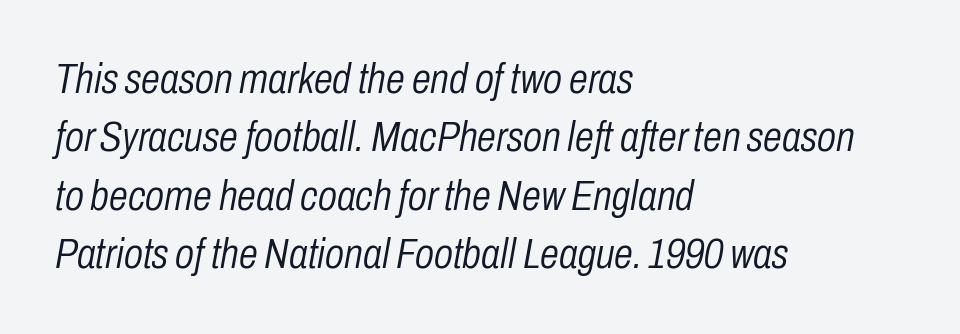
{"italic": "yes", "lean": "right", "slant_degrees": 10, "bold": "no", "weight": "light", "width": "condensed", "stroke_contrast": "low", "x_height": "medium", "monospaced": "no", "underline": "no", "align": "left", "line_spacing": "normal", "line_spacing_ratio": 1.36, "letter_spacing": "normal", "letter_spacing_em": 0.0, "glyph_px": 43}
